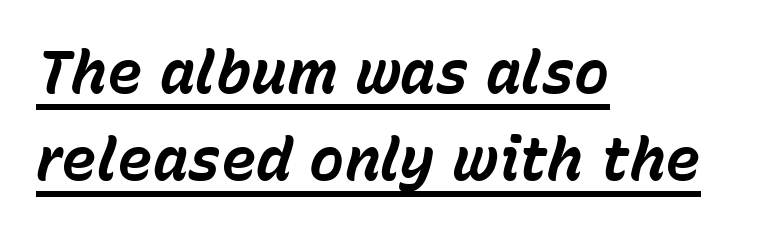
The image shows 59 px bold type, italic (leaning right); set left-aligned, normal line spacing (1.48x), normal letter spacing, underlined; low stroke contrast and a medium x-height.
